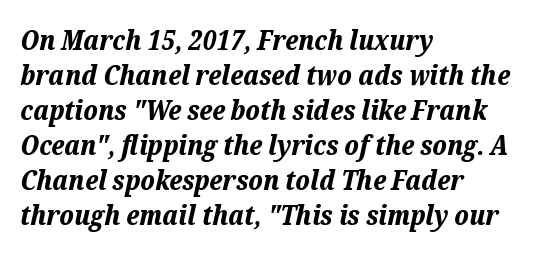
Each glyph is drawn with heavy, bold strokes. Baseline-to-baseline distance is the conventional proportion of letter height. Here the designer chose a conventional face with non-uniform glyph widths. These lines keep a tight, regular rhythm from letter to letter.
